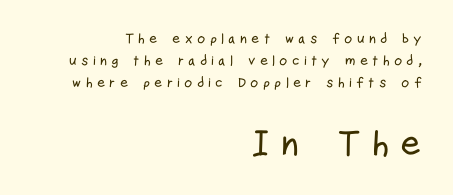
{"serif": "no", "italic": "no", "width": "condensed", "stroke_contrast": "low", "x_height": "medium", "monospaced": "no", "underline": "no", "align": "right", "line_spacing": "normal", "line_spacing_ratio": 1.58, "letter_spacing": "wide", "letter_spacing_em": 0.3, "larger_block": "second", "size_ratio": 2.57, "glyph_px": 36}
